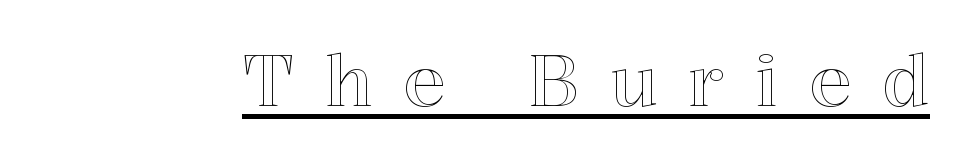
{"italic": "no", "width": "normal", "x_height": "medium", "monospaced": "no", "underline": "yes", "letter_spacing": "wide", "letter_spacing_em": 0.43, "glyph_px": 71}
